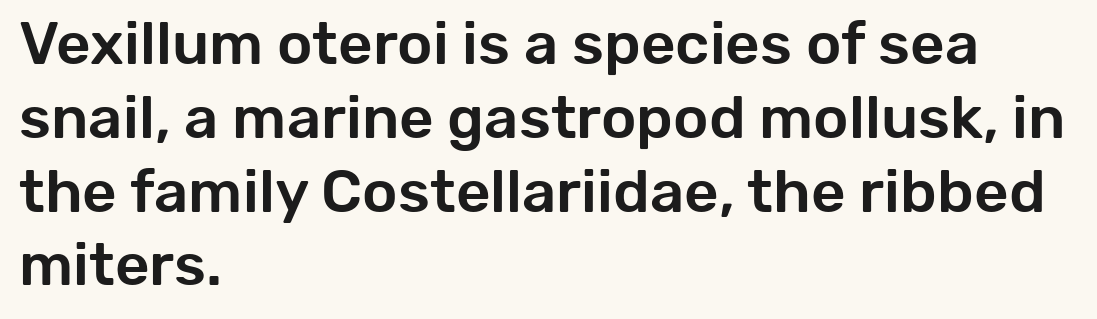
Q: Is the text italic (slanted)? A: No, it is upright.
Q: Is the typeface a serif or a sans-serif typeface? A: Sans-serif.
Q: Is the text underlined? A: No.
Q: How is the paragraph aligned? A: Left-aligned.
Q: Is the spacing between letters normal or unusually wide? A: Normal.
Q: Width (condensed, normal, or wide)? A: Normal.
Q: Stroke contrast? A: Low.
Q: x-height? A: Medium.
Q: Monospaced? A: No.
